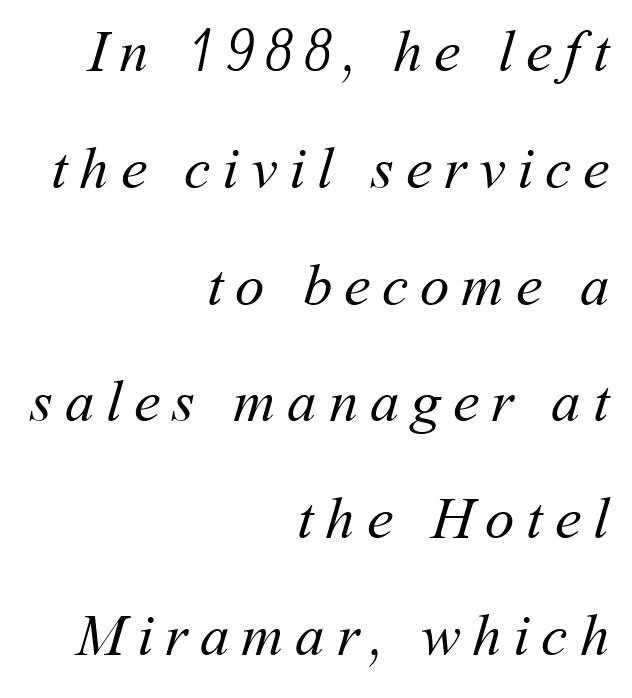
The image shows 59 px regular-weight type; set right-aligned, loose line spacing (1.98x), unusually wide letter spacing (+0.2 em), not underlined; medium stroke contrast and a medium x-height.
